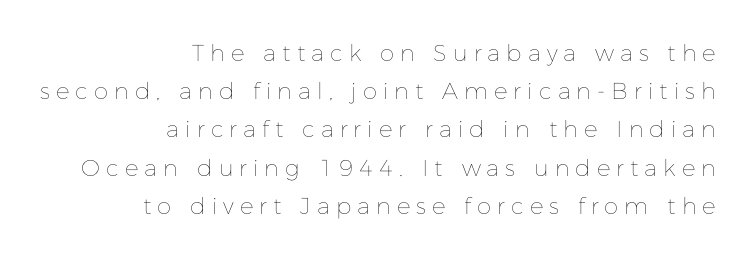
A typesetter would call this heavily tracked-out type. Descenders hang freely into open space. The passage shown is not bold in any degree. Designer's note — italics off, roman on. Line endings align vertically; line beginnings do not. This sample keeps an unexceptional amount of space between lines.
